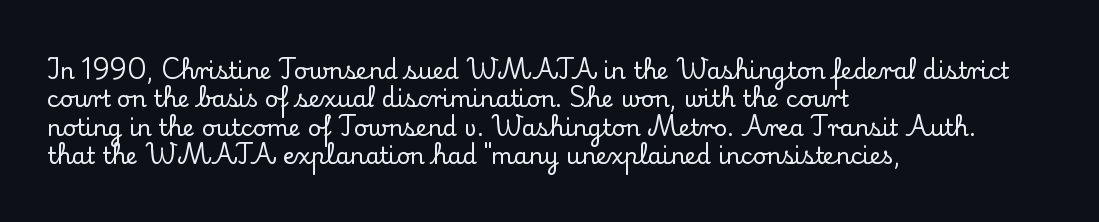
The image shows 23 px text type, upright; set left-aligned, line spacing 1.23x, normal letter spacing, not underlined.
